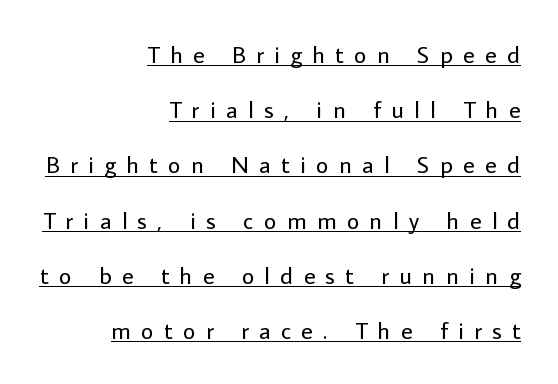
Look at the tracking — it's clearly loosened, letters drifting apart. The passage is arranged like a letterhead date or caption credit — flush right. A light-to-regular cut is what we see here. Has an underline been added? It has. The block of text is sparse from top to bottom, with ample space between rows.
